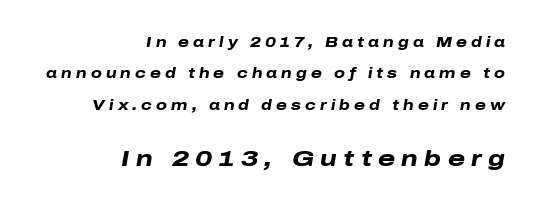
{"italic": "yes", "lean": "right", "slant_degrees": 10, "bold": "yes", "underline": "no", "align": "right", "line_spacing": "loose", "line_spacing_ratio": 2.25, "letter_spacing": "wide", "letter_spacing_em": 0.29, "larger_block": "second", "size_ratio": 1.57, "glyph_px": 22}
